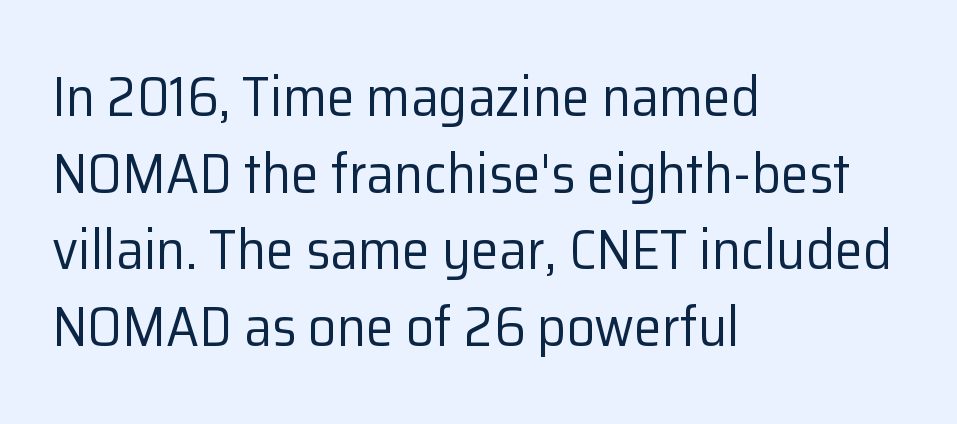
Visually the block forms a straight wall on the left and a jagged coastline on the right. The rendering shows plain stroke endings on the letterforms — a sans-serif design. Every stem runs plumb, perpendicular to the baseline. Whoever set this chose a conventional vertical rhythm. Letters rest on an invisible, unmarked baseline.
